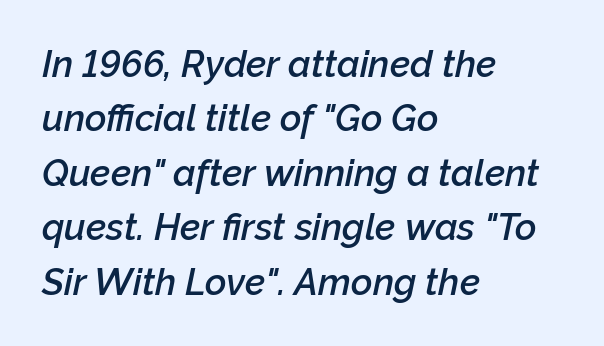
Q: Is the text bold? A: Semi-bold.
Q: Is the text italic (slanted)? A: Yes, it leans right by about 12 degrees.
Q: Is the text underlined? A: No.
Q: How is the paragraph aligned? A: Left-aligned.
Q: Is the spacing between letters normal or unusually wide? A: Normal.
Q: Is the spacing between lines tight, normal or loose? A: Normal.
Q: Width (condensed, normal, or wide)? A: Normal.
Q: Stroke contrast? A: Low.
Q: x-height? A: Medium.
Q: Monospaced? A: No.
